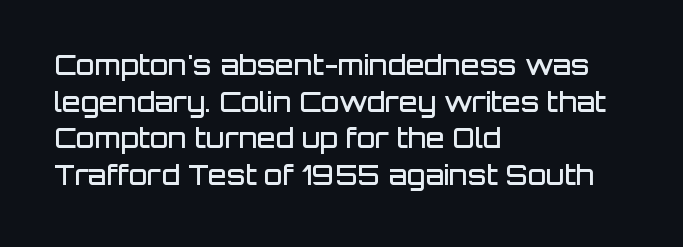
{"italic": "no", "bold": "semi", "underline": "no", "align": "left", "line_spacing": "normal", "line_spacing_ratio": 1.36, "letter_spacing": "normal", "letter_spacing_em": 0.0, "glyph_px": 27}
